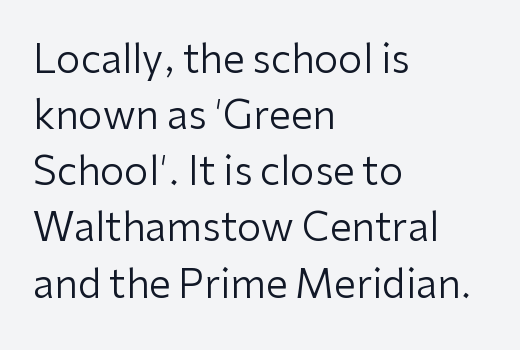
Q: Is the text bold? A: No.
Q: Is the text italic (slanted)? A: No, it is upright.
Q: Is the typeface a serif or a sans-serif typeface? A: Sans-serif.
Q: Is the text underlined? A: No.
Q: How is the paragraph aligned? A: Left-aligned.
Q: Is the spacing between letters normal or unusually wide? A: Normal.
Q: Is the spacing between lines tight, normal or loose? A: Normal.
Q: Width (condensed, normal, or wide)? A: Normal.
Q: Stroke contrast? A: Low.
Q: x-height? A: Medium.
Q: Monospaced? A: No.
